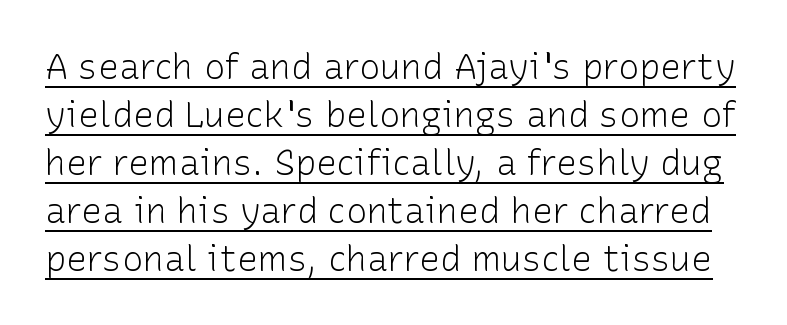
Looks like regular typesetting: each glyph gets only the width it needs. The characters are drawn with everyday or finer stroke widths. The typeface chosen for these lines omits serifs. How are the letters spaced? Ordinarily, with no added tracking. A typographer would call this underscored text.
